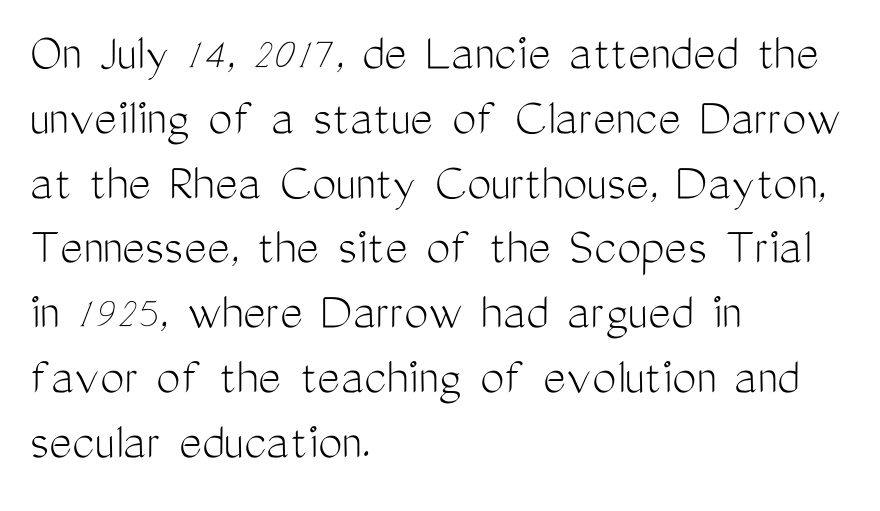
{"serif": "no", "italic": "no", "bold": "no", "weight": "light", "width": "condensed", "stroke_contrast": "medium", "x_height": "medium", "monospaced": "no", "underline": "no", "align": "left", "line_spacing_ratio": 1.2, "letter_spacing": "normal", "letter_spacing_em": 0.0, "glyph_px": 54}
